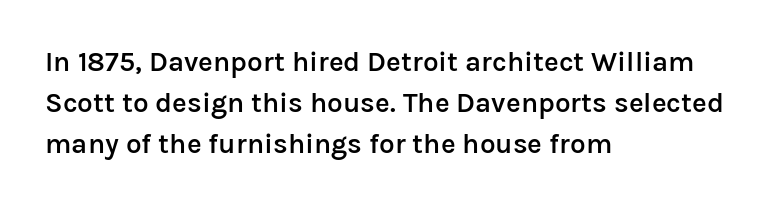
The image shows 28 px semibold sans-serif type, upright; set left-aligned, normal line spacing (1.46x), normal letter spacing, not underlined; low stroke contrast and a medium x-height.
